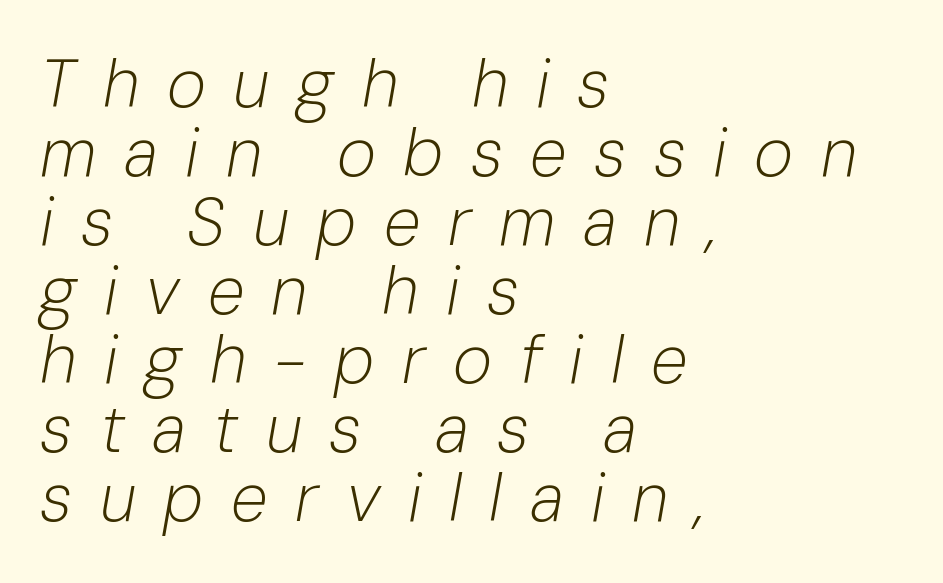
Quick note: italic. Lines of text with bare space underneath. The passage shown is typed in a proportional face where columns would drift. Regarding leading, the lines here are crowded together. The line texture is sparse and dotted thanks to wide tracking.
